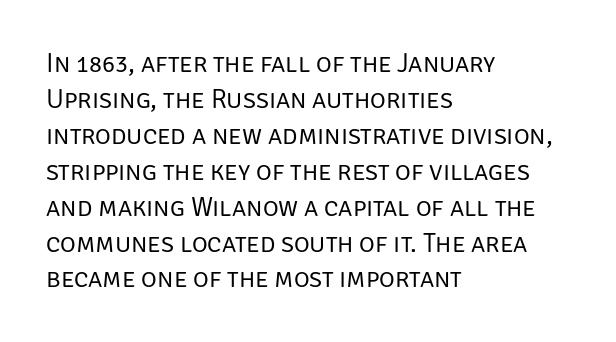
The image shows 27 px text type, upright; set left-aligned, normal line spacing (1.33x), normal letter spacing, not underlined.
